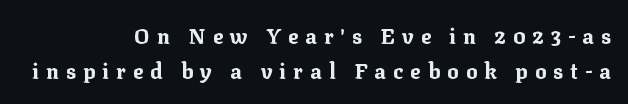
Caption: bold face, heavy strokes. The designer left line spacing at the default. There is plenty of visible air inserted between adjacent glyphs. The paragraph shown leans on its right margin.
